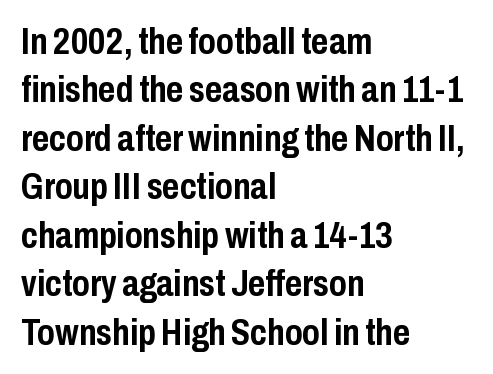
{"serif": "no", "italic": "no", "bold": "yes", "weight": "semibold", "width": "condensed", "stroke_contrast": "low", "x_height": "medium", "monospaced": "no", "underline": "no", "align": "left", "line_spacing": "normal", "line_spacing_ratio": 1.31, "letter_spacing": "normal", "letter_spacing_em": 0.0, "glyph_px": 37}
